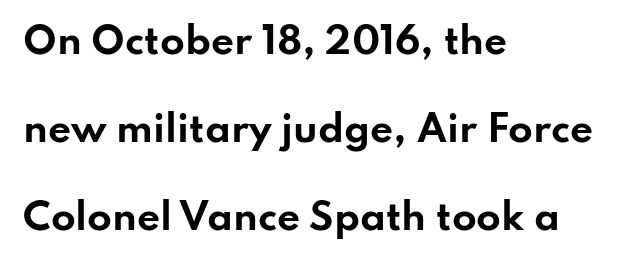
Q: Is the text bold? A: Yes.
Q: Is the text italic (slanted)? A: No, it is upright.
Q: Is the typeface a serif or a sans-serif typeface? A: Sans-serif.
Q: Is the text underlined? A: No.
Q: How is the paragraph aligned? A: Left-aligned.
Q: Is the spacing between letters normal or unusually wide? A: Normal.
Q: Is the spacing between lines tight, normal or loose? A: Loose.
Q: Width (condensed, normal, or wide)? A: Wide.
Q: Stroke contrast? A: Low.
Q: x-height? A: Small.
Q: Monospaced? A: No.
